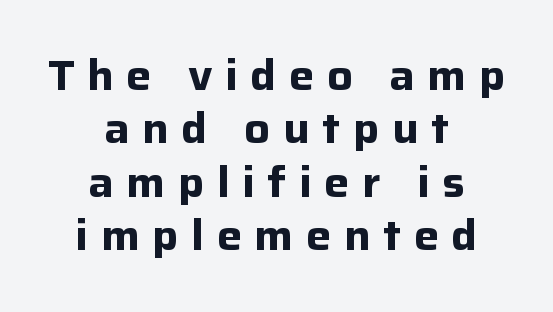
The image shows 42 px bold sans-serif type, upright; set centered, normal line spacing (1.27x), unusually wide letter spacing (+0.3 em), not underlined; low stroke contrast and a medium x-height.
